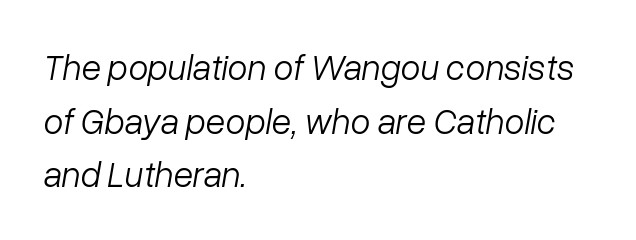
Q: Is the text bold? A: No.
Q: Is the text italic (slanted)? A: Yes, it leans right by about 10 degrees.
Q: Is the text underlined? A: No.
Q: How is the paragraph aligned? A: Left-aligned.
Q: Is the spacing between letters normal or unusually wide? A: Normal.
Q: Is the spacing between lines tight, normal or loose? A: Normal.
Q: Width (condensed, normal, or wide)? A: Normal.
Q: Stroke contrast? A: Low.
Q: x-height? A: Medium.
Q: Monospaced? A: No.
